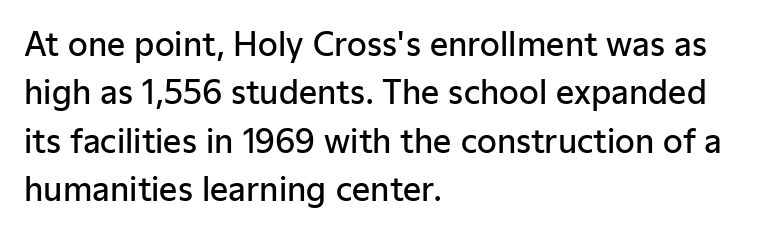
The image shows 32 px semibold sans-serif type, upright; set left-aligned, normal line spacing (1.51x), normal letter spacing, not underlined; low stroke contrast and a medium x-height.
